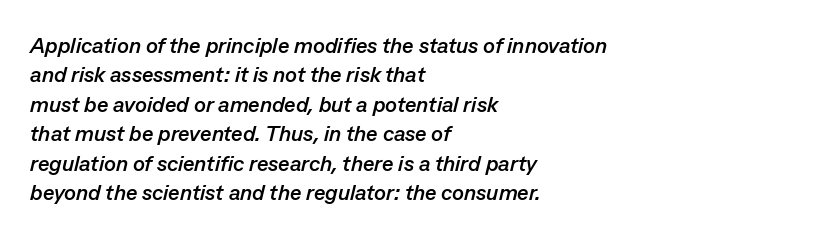
Q: Is the text bold? A: Yes.
Q: Is the text italic (slanted)? A: Yes, it leans right by about 13 degrees.
Q: Is the text underlined? A: No.
Q: How is the paragraph aligned? A: Left-aligned.
Q: Is the spacing between letters normal or unusually wide? A: Normal.
Q: Is the spacing between lines tight, normal or loose? A: Normal.
